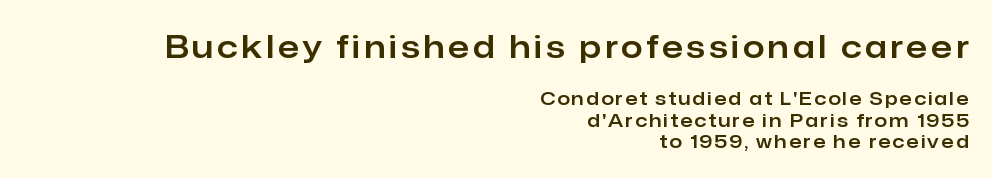
{"serif": "no", "italic": "no", "width": "normal", "stroke_contrast": "low", "x_height": "medium", "monospaced": "no", "underline": "no", "align": "right", "line_spacing_ratio": 1.18, "larger_block": "first", "size_ratio": 1.72, "glyph_px": 31}
